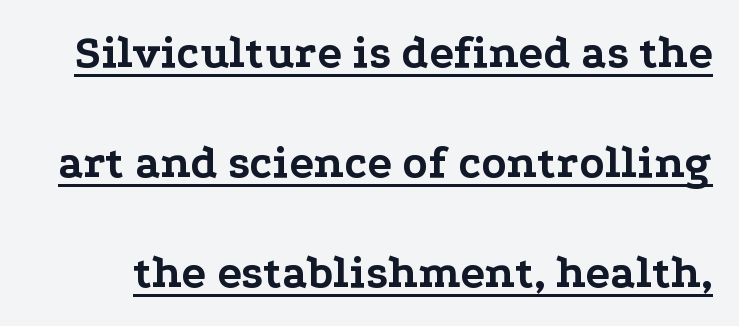
Airy leading. Is there an underline? Yes — a line sits under the letters. Look at the bottom of the vertical strokes: they flare into serifs here. How are the letters spaced? Ordinarily, with no added tracking.
